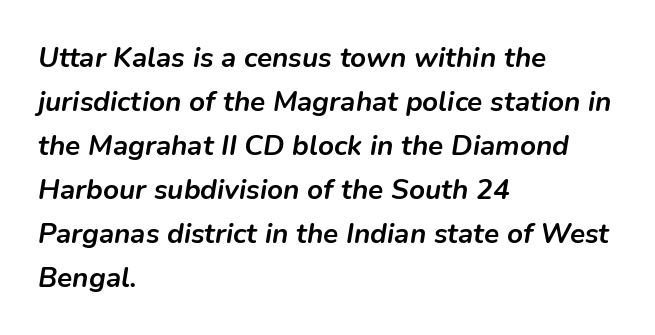
The image shows 28 px semibold type, italic (leaning right); set left-aligned, normal line spacing (1.57x), normal letter spacing, not underlined; low stroke contrast and a medium x-height.
